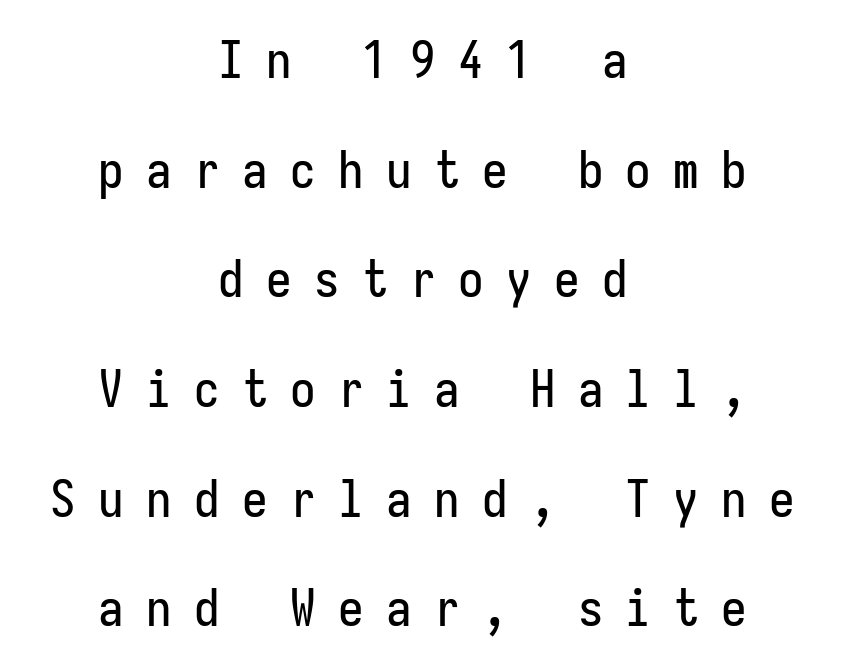
Think of a typewriter: that constant character pitch is what you see here. Widely set lines give the paragraph a tall, airy silhouette. The lines in this sample share a center point and differ in where they start and stop. Vertical strokes here are truly vertical. The passage shown is typeset with a sans-serif family.
